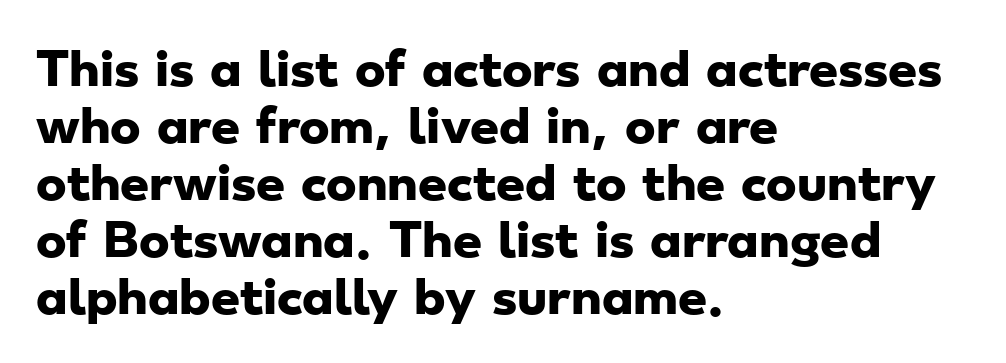
Q: Is the text bold? A: Yes.
Q: Is the typeface a serif or a sans-serif typeface? A: Sans-serif.
Q: Is the text underlined? A: No.
Q: How is the paragraph aligned? A: Left-aligned.
Q: Is the spacing between letters normal or unusually wide? A: Normal.
Q: Width (condensed, normal, or wide)? A: Wide.
Q: Stroke contrast? A: Low.
Q: x-height? A: Small.
Q: Monospaced? A: No.
